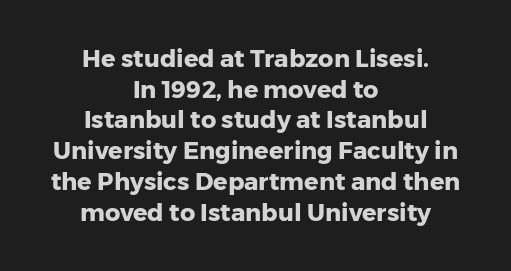
The image shows 24 px bold type, upright; set centered, normal line spacing (1.28x), normal letter spacing, not underlined.
